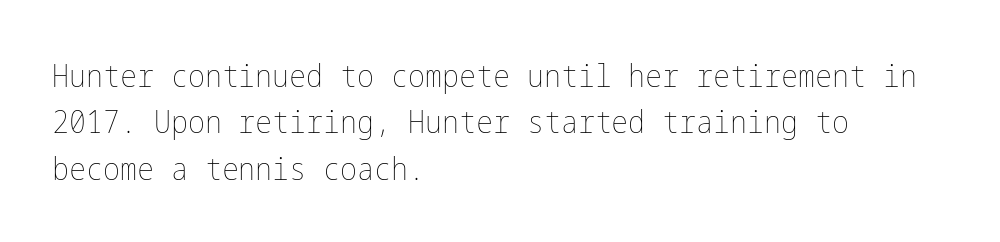
Q: Is the text bold? A: No.
Q: Is the text italic (slanted)? A: No, it is upright.
Q: Is the text underlined? A: No.
Q: How is the paragraph aligned? A: Left-aligned.
Q: Is the spacing between letters normal or unusually wide? A: Normal.
Q: Is the spacing between lines tight, normal or loose? A: Normal.
Q: Width (condensed, normal, or wide)? A: Condensed.
Q: Stroke contrast? A: Low.
Q: x-height? A: Medium.
